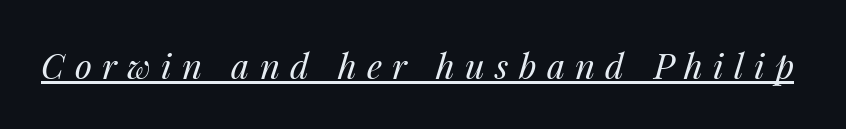
The image shows 35 px regular-weight type, italic (leaning right); set unusually wide letter spacing (+0.29 em), underlined; medium stroke contrast and a medium x-height.
